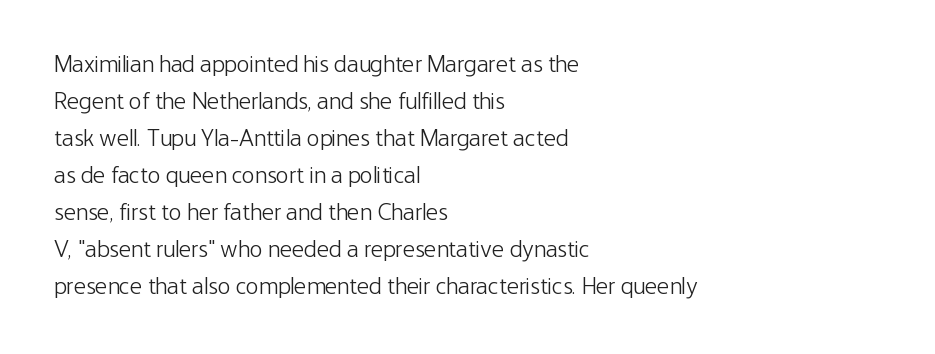
{"italic": "no", "bold": "no", "underline": "no", "align": "left", "line_spacing": "normal", "line_spacing_ratio": 1.54, "letter_spacing": "normal", "letter_spacing_em": 0.0, "glyph_px": 24}
